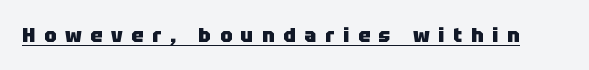
Q: Is the text bold? A: Yes.
Q: Is the text italic (slanted)? A: No, it is upright.
Q: Is the text underlined? A: Yes.
Q: Is the spacing between letters normal or unusually wide? A: Unusually wide.
